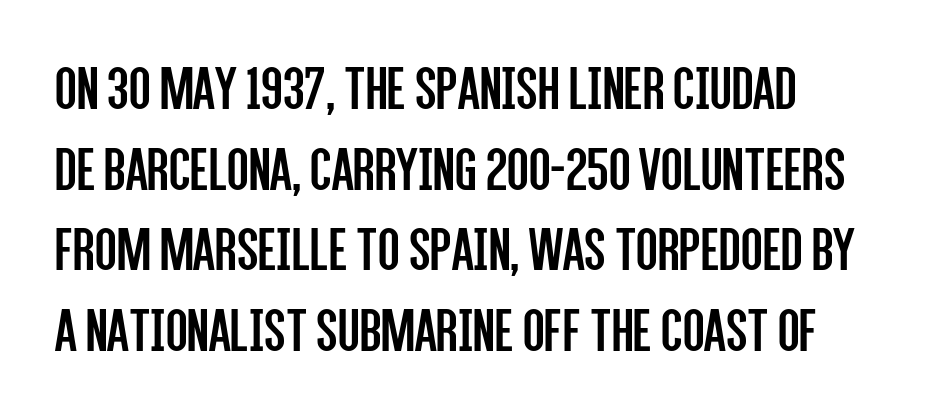
Q: Is the text bold? A: No.
Q: Is the text italic (slanted)? A: No, it is upright.
Q: Is the typeface a serif or a sans-serif typeface? A: Sans-serif.
Q: Is the text underlined? A: No.
Q: Is the spacing between letters normal or unusually wide? A: Normal.
Q: Is the spacing between lines tight, normal or loose? A: Normal.
Q: Width (condensed, normal, or wide)? A: Condensed.
Q: Stroke contrast? A: Low.
Q: x-height? A: Large.
Q: Monospaced? A: No.
